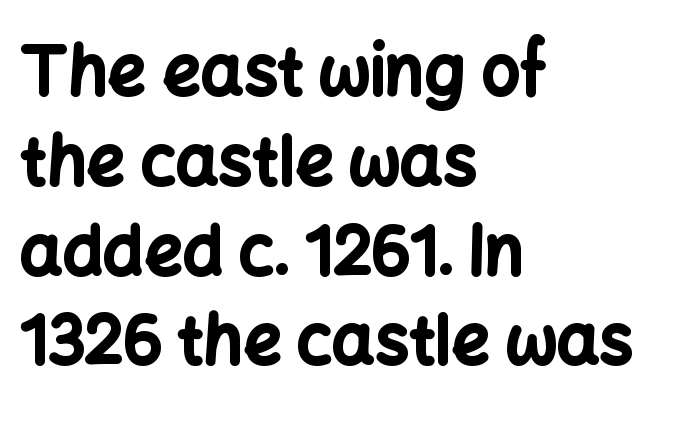
Q: Is the text bold? A: Yes.
Q: Is the text italic (slanted)? A: No, it is upright.
Q: Is the typeface a serif or a sans-serif typeface? A: Sans-serif.
Q: Is the text underlined? A: No.
Q: How is the paragraph aligned? A: Left-aligned.
Q: Is the spacing between letters normal or unusually wide? A: Normal.
Q: Is the spacing between lines tight, normal or loose? A: Normal.
Q: Width (condensed, normal, or wide)? A: Normal.
Q: Stroke contrast? A: Low.
Q: x-height? A: Medium.
Q: Monospaced? A: No.
